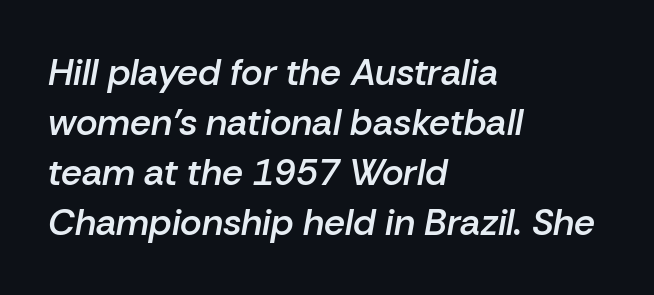
The image shows 37 px semibold type, italic (leaning right); set left-aligned, normal line spacing (1.35x), normal letter spacing, not underlined; low stroke contrast and a medium x-height.
